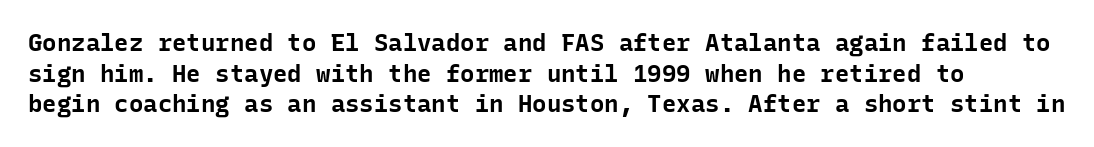
Q: Is the text bold? A: Yes.
Q: Is the text italic (slanted)? A: No, it is upright.
Q: Is the text underlined? A: No.
Q: Is the spacing between letters normal or unusually wide? A: Normal.
Q: Is the spacing between lines tight, normal or loose? A: Normal.
